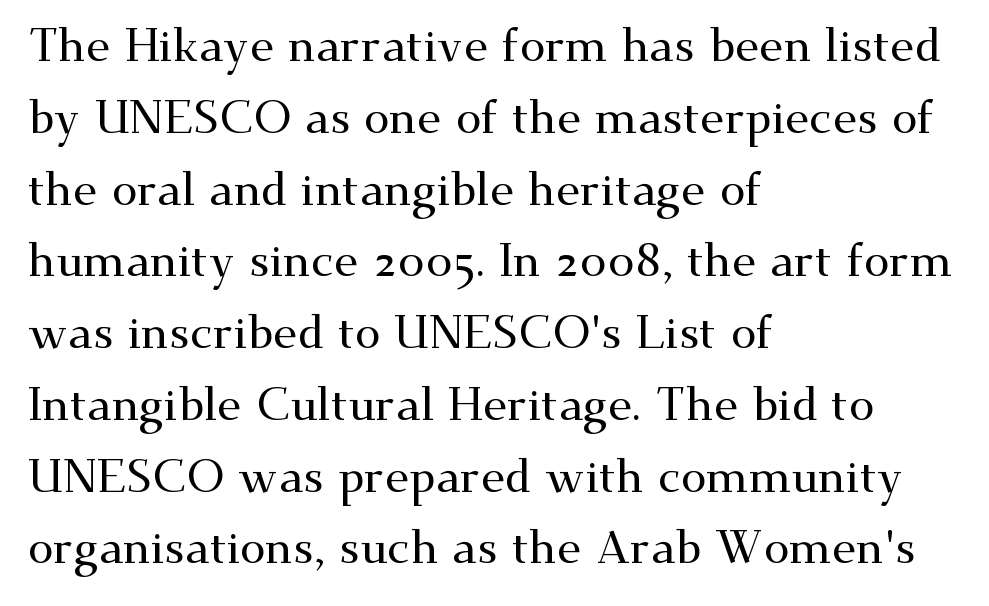
The image shows 46 px wide serif type, upright; set left-aligned, normal line spacing (1.56x), normal letter spacing, not underlined; medium stroke contrast and a small x-height.
